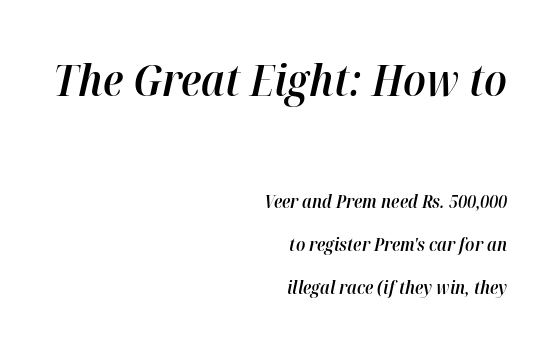
The image shows 44 px semibold type, italic (leaning right); set right-aligned, loose line spacing (2.38x), normal letter spacing, not underlined; the first (top) block is 2.44x larger; high stroke contrast and a medium x-height.
